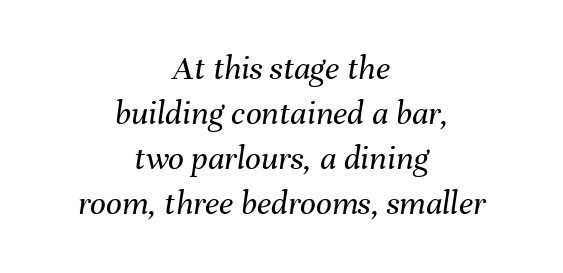
The image shows 35 px regular-weight type, italic (leaning right); set centered, normal line spacing (1.29x), normal letter spacing, not underlined; medium stroke contrast and a medium x-height.
